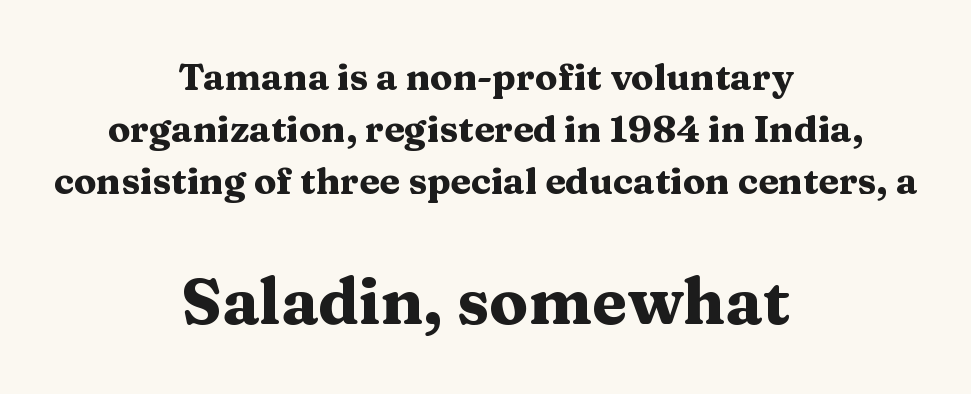
Leftover space on each line is divided equally before and after the words. If you squint, the bottom block still reads clearly — it's the larger of the two. Check the space under the baseline: it is left empty. Looks like regular typesetting: each glyph gets only the width it needs. Honestly, the row spacing looks completely unremarkable. Letterform terminals end in serifs throughout the passage.
